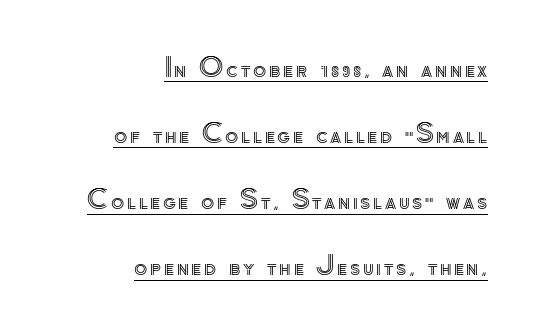
Q: Is the text italic (slanted)? A: No, it is upright.
Q: Is the text underlined? A: Yes.
Q: How is the paragraph aligned? A: Right-aligned.
Q: Is the spacing between lines tight, normal or loose? A: Loose.
